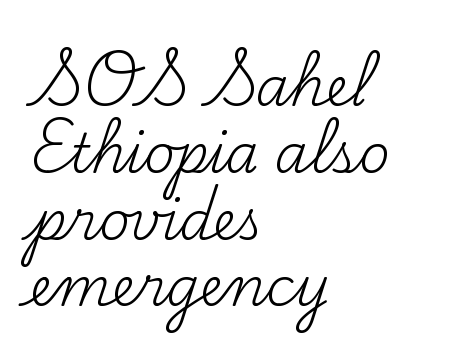
The image shows 53 px regular-weight serif type; set left-aligned, normal line spacing (1.26x), normal letter spacing, not underlined; medium stroke contrast and a small x-height.
